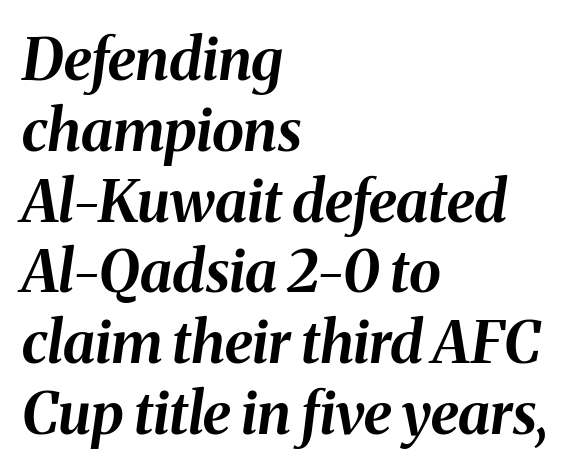
The image shows 58 px bold type, italic (leaning right); set left-aligned, line spacing 1.22x, normal letter spacing, not underlined; medium stroke contrast and a medium x-height.
